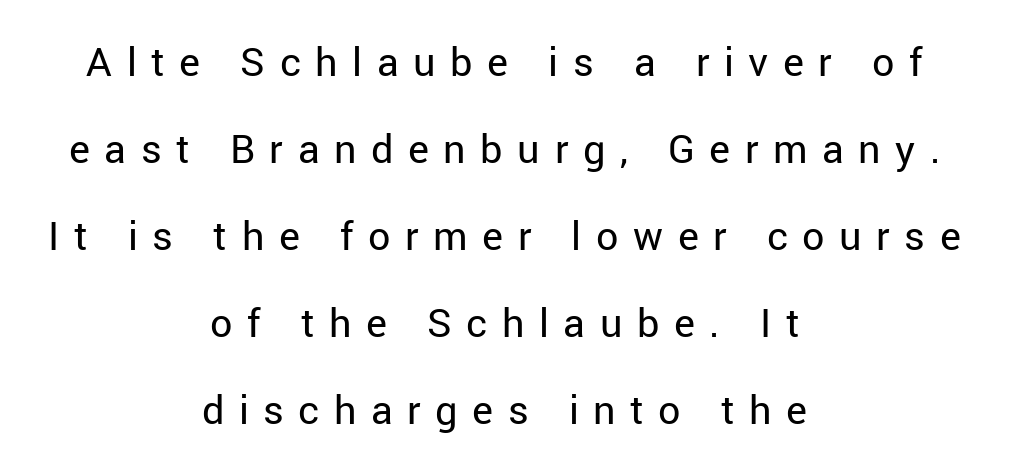
The words here are not underlined. The designer dialed line spacing up above the default. On a weight scale, this lands at 450 or below. This sample uses expanded letter spacing, leaving extra air between glyphs.
